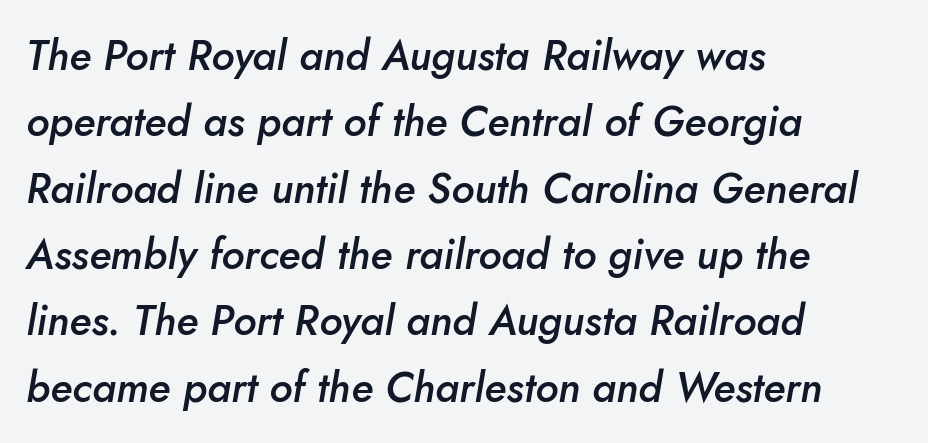
The image shows 42 px semibold type, italic (leaning right); set left-aligned, normal line spacing (1.58x), normal letter spacing, not underlined; low stroke contrast and a small x-height.
